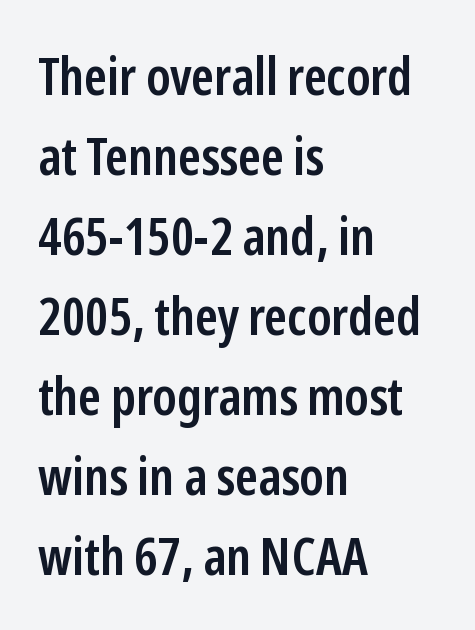
Q: Is the text bold? A: Semi-bold.
Q: Is the text italic (slanted)? A: No, it is upright.
Q: Is the typeface a serif or a sans-serif typeface? A: Sans-serif.
Q: Is the text underlined? A: No.
Q: How is the paragraph aligned? A: Left-aligned.
Q: Is the spacing between letters normal or unusually wide? A: Normal.
Q: Is the spacing between lines tight, normal or loose? A: Normal.
Q: Width (condensed, normal, or wide)? A: Condensed.
Q: Stroke contrast? A: Low.
Q: x-height? A: Medium.
Q: Monospaced? A: No.
